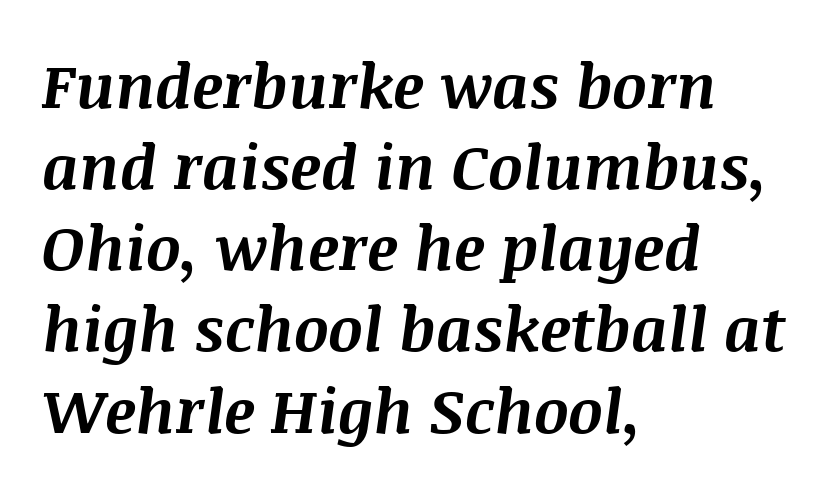
Q: Is the text bold? A: Yes.
Q: Is the text italic (slanted)? A: Yes, it leans right by about 8 degrees.
Q: Is the text underlined? A: No.
Q: How is the paragraph aligned? A: Left-aligned.
Q: Is the spacing between letters normal or unusually wide? A: Normal.
Q: Is the spacing between lines tight, normal or loose? A: Normal.
Q: Width (condensed, normal, or wide)? A: Normal.
Q: Stroke contrast? A: Medium.
Q: x-height? A: Large.
Q: Monospaced? A: No.
